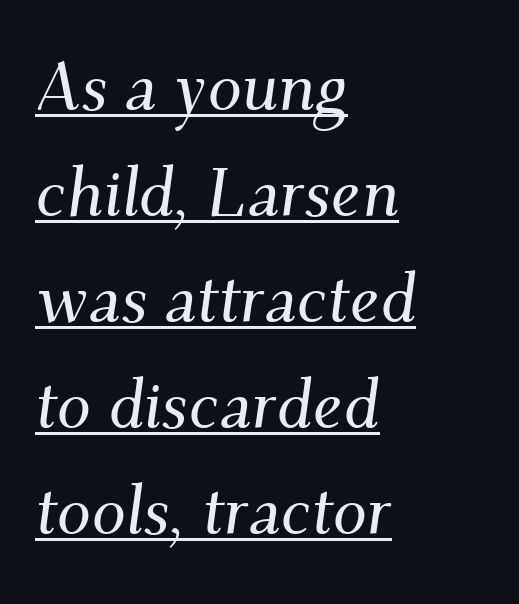
The image shows 68 px serif type, italic (leaning right); set left-aligned, normal line spacing (1.56x), normal letter spacing, underlined; medium stroke contrast and a small x-height.
